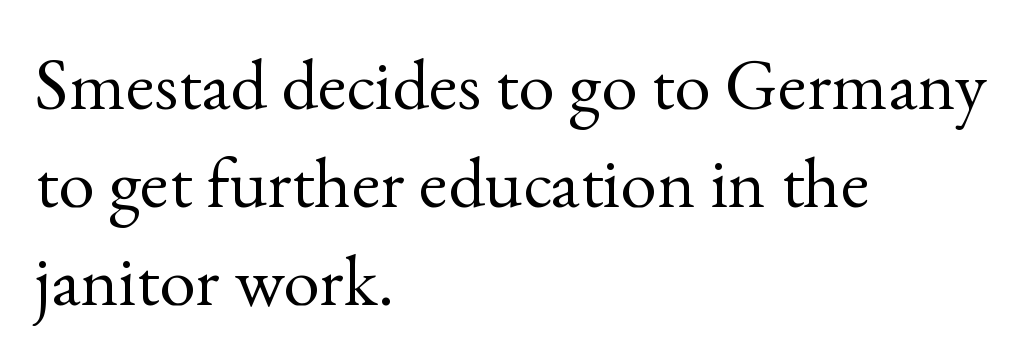
Letters rest on an invisible, unmarked baseline. Is this a fixed-width face? No — the glyphs have proportional, varying widths. These glyphs show unthickened strokes, regular width or finer. Short and long lines alike share a common starting point at left. Standard letterfit; no display-style spreading of the glyphs. It's the straight-up-and-down kind of type.
